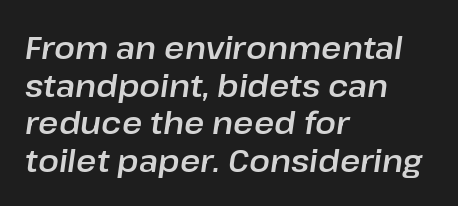
Q: Is the text italic (slanted)? A: Yes, it leans right by about 8 degrees.
Q: Is the text underlined? A: No.
Q: How is the paragraph aligned? A: Left-aligned.
Q: Is the spacing between letters normal or unusually wide? A: Normal.
Q: Width (condensed, normal, or wide)? A: Normal.
Q: Stroke contrast? A: Low.
Q: x-height? A: Medium.
Q: Monospaced? A: No.
